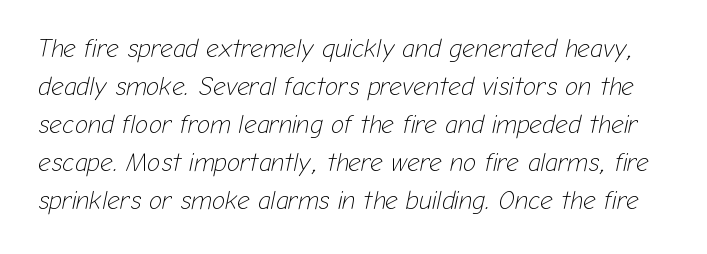
Caption: standard tracking, unaltered. The font's italic variant was chosen for this text. What's the leading like? Ordinary, nothing unusual. Each row of text sits above clean, open space. Nothing heavy about these letters — not bold at all.
